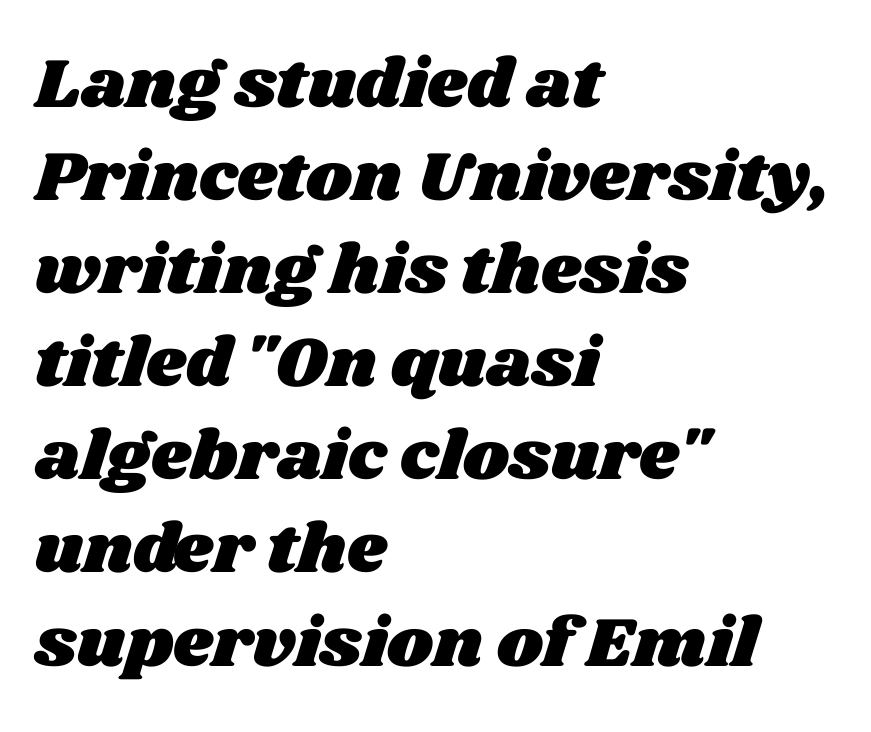
The image shows 70 px wide type; set left-aligned, normal line spacing (1.33x), normal letter spacing, not underlined; medium stroke contrast and a large x-height.
